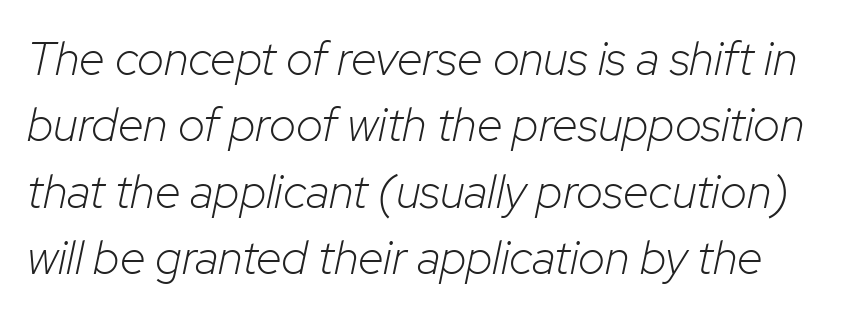
Q: Is the text bold? A: No.
Q: Is the text italic (slanted)? A: Yes, it leans right by about 12 degrees.
Q: Is the text underlined? A: No.
Q: Is the spacing between letters normal or unusually wide? A: Normal.
Q: Is the spacing between lines tight, normal or loose? A: Normal.
Q: Width (condensed, normal, or wide)? A: Normal.
Q: Stroke contrast? A: Low.
Q: x-height? A: Medium.
Q: Monospaced? A: No.
